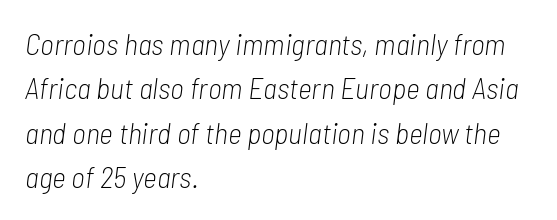
{"italic": "yes", "lean": "right", "slant_degrees": 7, "bold": "no", "weight": "light", "width": "condensed", "stroke_contrast": "low", "x_height": "medium", "monospaced": "no", "underline": "no", "align": "left", "line_spacing": "normal", "line_spacing_ratio": 1.48, "letter_spacing": "normal", "letter_spacing_em": 0.0, "glyph_px": 30}
